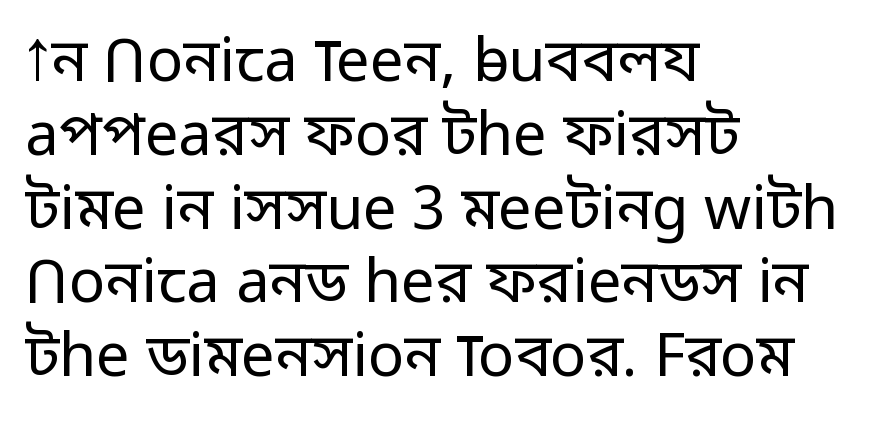
{"serif": "no", "italic": "no", "bold": "no", "weight": "regular", "width": "normal", "stroke_contrast": "low", "x_height": "medium", "monospaced": "no", "underline": "no", "align": "left", "line_spacing_ratio": 1.23, "letter_spacing": "normal", "letter_spacing_em": 0.0, "glyph_px": 60}
